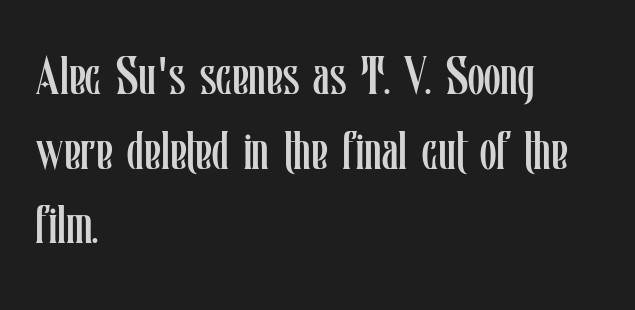
Each line starts at the same left margin while the right side varies. Standard letterfit; no display-style spreading of the glyphs. In terms of leading, this rendering sits right in the middle. Designer's note — italics off, roman on. The face used here is proportionally spaced, like ordinary book or web type.
